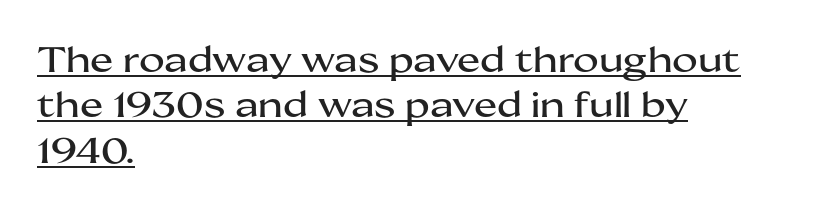
Q: Is the text italic (slanted)? A: No, it is upright.
Q: Is the text underlined? A: Yes.
Q: How is the paragraph aligned? A: Left-aligned.
Q: Is the spacing between letters normal or unusually wide? A: Normal.
Q: Is the spacing between lines tight, normal or loose? A: Normal.
Q: Width (condensed, normal, or wide)? A: Wide.
Q: Stroke contrast? A: Medium.
Q: x-height? A: Medium.
Q: Monospaced? A: No.
